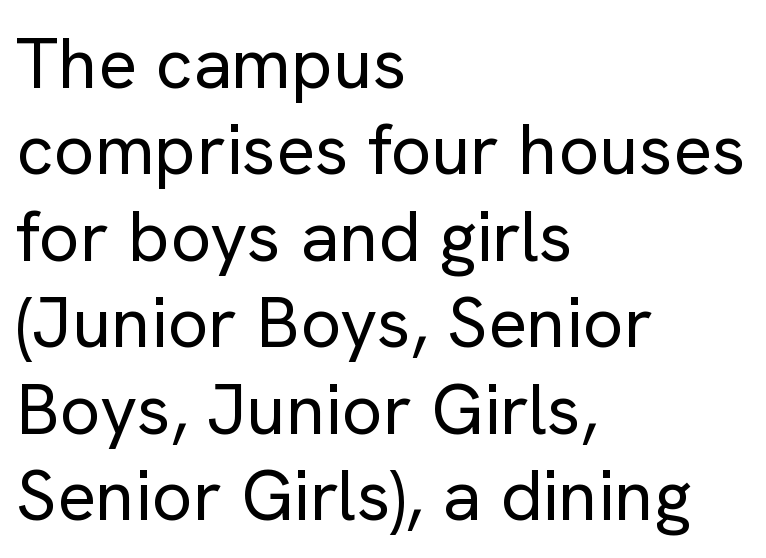
Q: Is the text bold? A: No.
Q: Is the text italic (slanted)? A: No, it is upright.
Q: Is the typeface a serif or a sans-serif typeface? A: Sans-serif.
Q: Is the text underlined? A: No.
Q: How is the paragraph aligned? A: Left-aligned.
Q: Is the spacing between letters normal or unusually wide? A: Normal.
Q: Width (condensed, normal, or wide)? A: Normal.
Q: Stroke contrast? A: Low.
Q: x-height? A: Medium.
Q: Monospaced? A: No.
